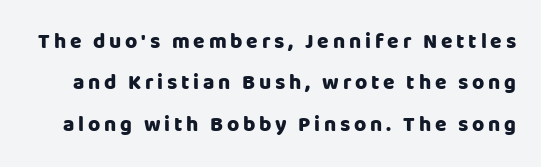
Italic: no, the glyphs are upright roman. Horizontal bands of white between lines are thick stripes. A bare baseline throughout the passage. Bold? Absolutely — the strokes are thick and heavy.
